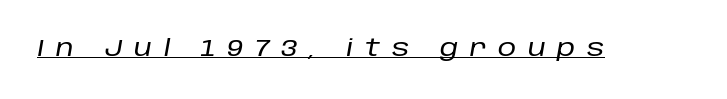
The image shows 23 px text type, italic (leaning right); set unusually wide letter spacing (+0.5 em), underlined.
